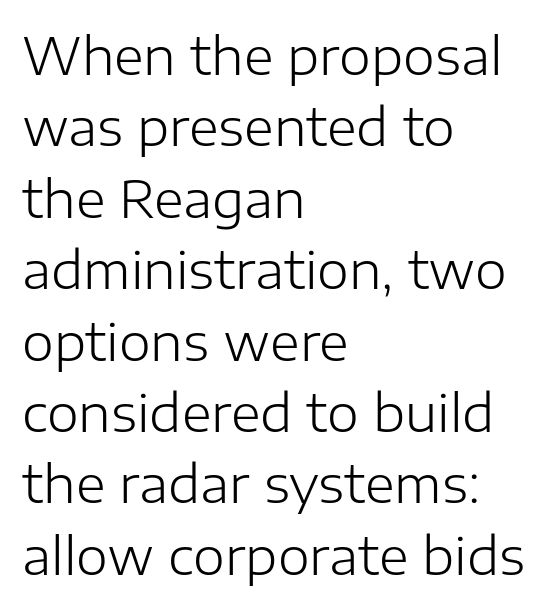
{"serif": "no", "italic": "no", "bold": "no", "weight": "light", "width": "normal", "stroke_contrast": "low", "x_height": "medium", "monospaced": "no", "underline": "no", "align": "left", "line_spacing": "normal", "line_spacing_ratio": 1.4, "letter_spacing": "normal", "letter_spacing_em": 0.0, "glyph_px": 51}
